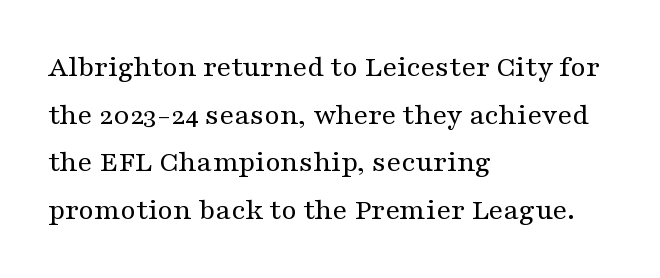
{"serif": "yes", "italic": "no", "bold": "no", "weight": "regular", "width": "wide", "stroke_contrast": "medium", "x_height": "medium", "monospaced": "no", "underline": "no", "align": "left", "line_spacing": "normal", "line_spacing_ratio": 1.54, "letter_spacing": "normal", "letter_spacing_em": 0.0, "glyph_px": 31}
